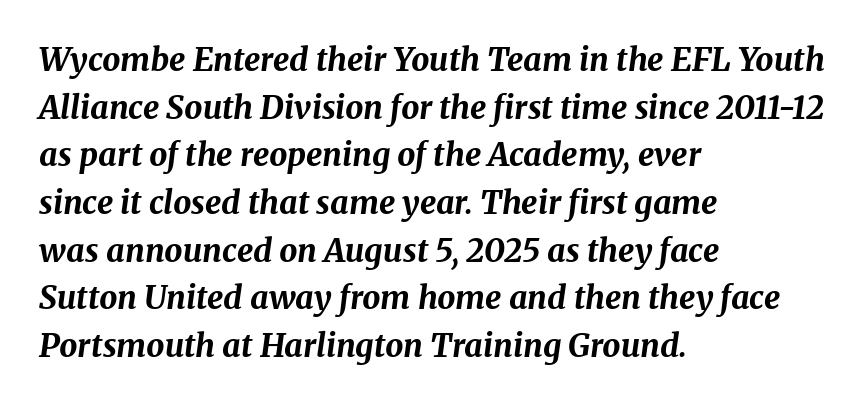
Q: Is the text bold? A: Yes.
Q: Is the text italic (slanted)? A: Yes, it leans right by about 8 degrees.
Q: Is the text underlined? A: No.
Q: How is the paragraph aligned? A: Left-aligned.
Q: Is the spacing between letters normal or unusually wide? A: Normal.
Q: Is the spacing between lines tight, normal or loose? A: Normal.
Q: Width (condensed, normal, or wide)? A: Normal.
Q: Stroke contrast? A: Medium.
Q: x-height? A: Medium.
Q: Monospaced? A: No.
